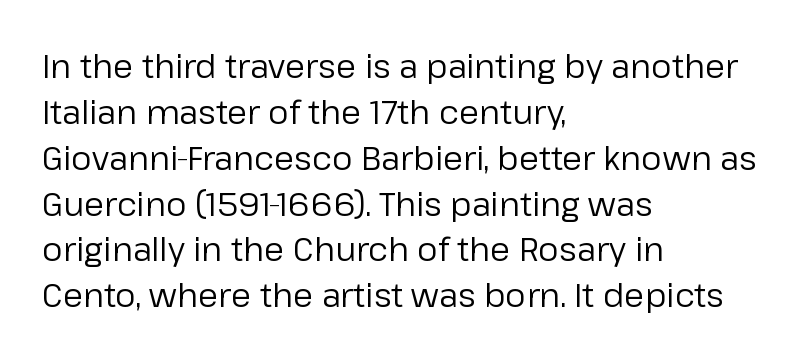
{"serif": "no", "italic": "no", "bold": "no", "weight": "regular", "width": "normal", "stroke_contrast": "low", "x_height": "medium", "monospaced": "no", "underline": "no", "align": "left", "line_spacing": "normal", "line_spacing_ratio": 1.39, "letter_spacing": "normal", "letter_spacing_em": 0.0, "glyph_px": 33}
